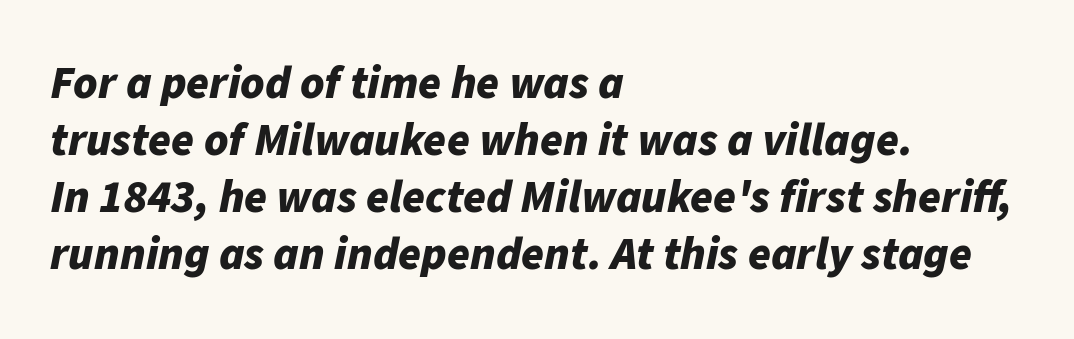
{"italic": "yes", "lean": "right", "slant_degrees": 11, "bold": "yes", "weight": "bold", "width": "normal", "stroke_contrast": "low", "x_height": "medium", "monospaced": "no", "underline": "no", "align": "left", "line_spacing_ratio": 1.24, "letter_spacing": "normal", "letter_spacing_em": 0.0, "glyph_px": 46}
